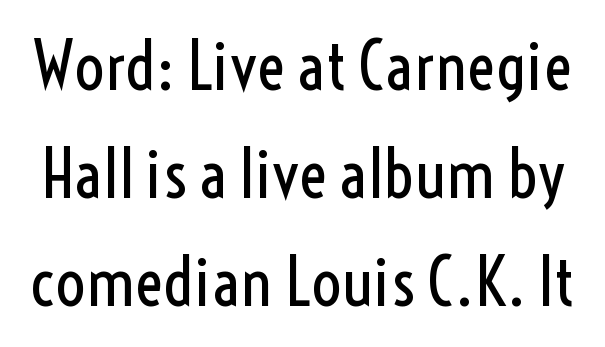
Q: Is the text bold? A: No.
Q: Is the text italic (slanted)? A: No, it is upright.
Q: Is the typeface a serif or a sans-serif typeface? A: Sans-serif.
Q: Is the text underlined? A: No.
Q: Is the spacing between letters normal or unusually wide? A: Normal.
Q: Is the spacing between lines tight, normal or loose? A: Normal.
Q: Width (condensed, normal, or wide)? A: Condensed.
Q: x-height? A: Medium.
Q: Monospaced? A: No.
